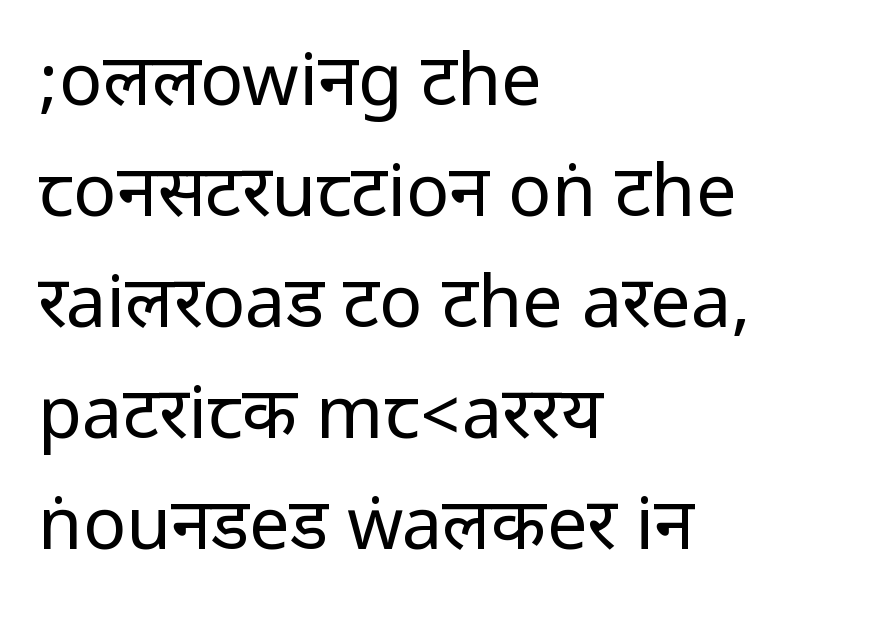
Ink coverage per letter is moderate at most. Students, note that the glyphs here touch the page at normal intervals. The text block is weighted toward the left margin, trailing off unevenly rightward. This is sans-serif lettering, the kind often seen on screens and signage.
